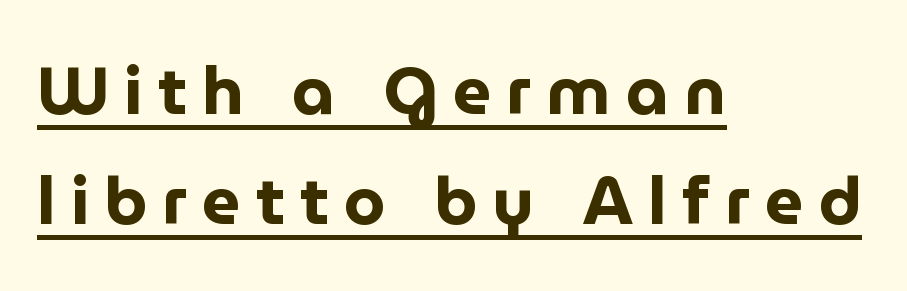
The image shows 67 px bold sans-serif type, upright; set left-aligned, normal line spacing (1.64x), unusually wide letter spacing (+0.23 em), underlined; low stroke contrast and a medium x-height.
